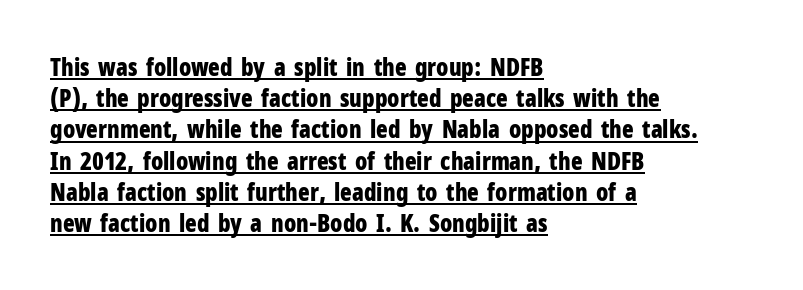
The image shows 24 px bold type, upright; set left-aligned, normal line spacing (1.3x), normal letter spacing, underlined.
